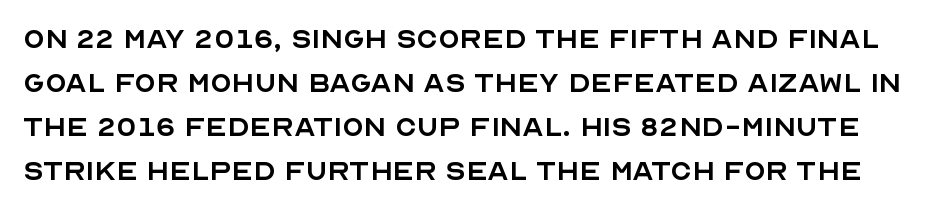
Q: Is the text bold? A: No.
Q: Is the text italic (slanted)? A: No, it is upright.
Q: Is the typeface a serif or a sans-serif typeface? A: Sans-serif.
Q: Is the text underlined? A: No.
Q: Is the spacing between letters normal or unusually wide? A: Normal.
Q: Is the spacing between lines tight, normal or loose? A: Normal.
Q: Width (condensed, normal, or wide)? A: Normal.
Q: x-height? A: Large.
Q: Monospaced? A: No.
